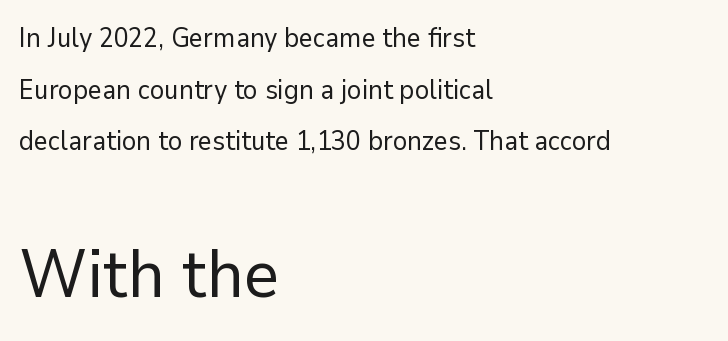
{"serif": "no", "italic": "no", "bold": "no", "weight": "regular", "width": "normal", "stroke_contrast": "low", "x_height": "medium", "monospaced": "no", "underline": "no", "align": "left", "line_spacing": "loose", "line_spacing_ratio": 1.91, "letter_spacing": "normal", "letter_spacing_em": 0.0, "larger_block": "second", "size_ratio": 2.52, "glyph_px": 68}
